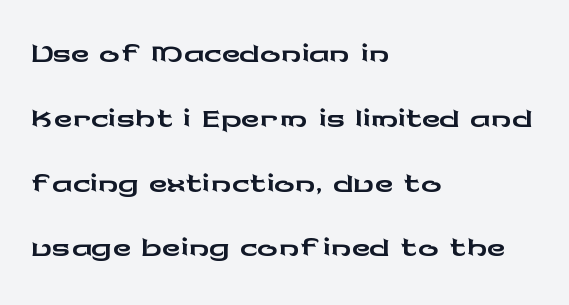
{"serif": "no", "italic": "no", "width": "wide", "stroke_contrast": "low", "x_height": "medium", "monospaced": "no", "underline": "no", "align": "left", "line_spacing": "normal", "line_spacing_ratio": 1.27, "letter_spacing": "normal", "letter_spacing_em": 0.0, "glyph_px": 51}
